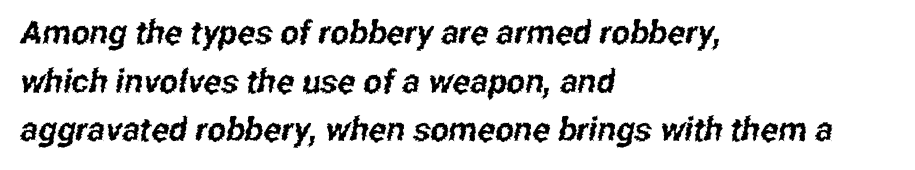
Q: Is the typeface a serif or a sans-serif typeface? A: Sans-serif.
Q: Is the text underlined? A: No.
Q: How is the paragraph aligned? A: Left-aligned.
Q: Is the spacing between letters normal or unusually wide? A: Normal.
Q: Is the spacing between lines tight, normal or loose? A: Normal.
Q: Width (condensed, normal, or wide)? A: Condensed.
Q: Stroke contrast? A: Low.
Q: x-height? A: Medium.
Q: Monospaced? A: No.
